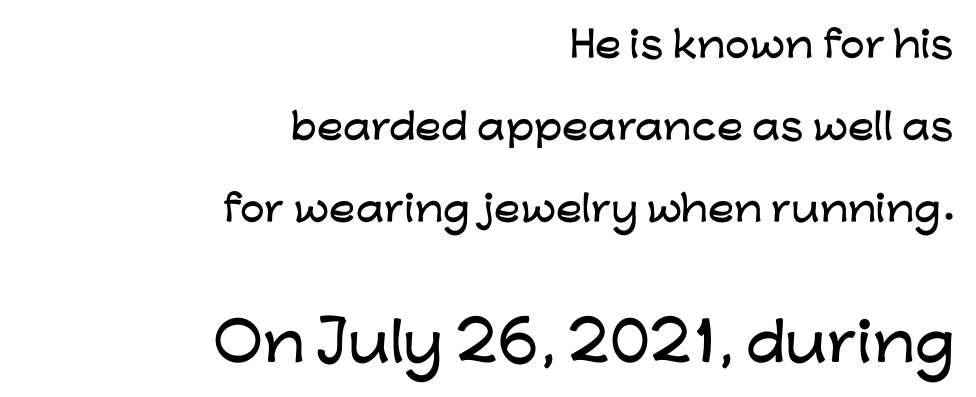
Q: Is the text italic (slanted)? A: No, it is upright.
Q: Is the typeface a serif or a sans-serif typeface? A: Sans-serif.
Q: Is the text underlined? A: No.
Q: How is the paragraph aligned? A: Right-aligned.
Q: Is the spacing between letters normal or unusually wide? A: Normal.
Q: Is the spacing between lines tight, normal or loose? A: Loose.
Q: Which block of text is set in a larger size, the first (top) or the second (bottom)? A: The second (bottom) one.
Q: Width (condensed, normal, or wide)? A: Wide.
Q: Stroke contrast? A: Low.
Q: x-height? A: Medium.
Q: Monospaced? A: No.
